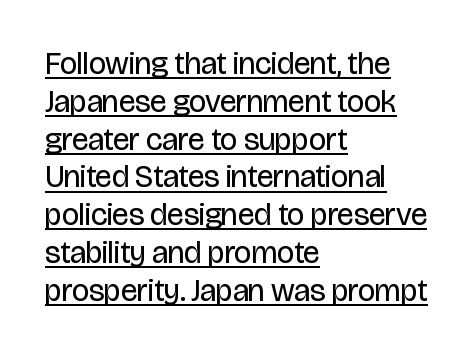
{"serif": "no", "italic": "no", "bold": "no", "weight": "regular", "width": "condensed", "stroke_contrast": "low", "x_height": "large", "monospaced": "no", "underline": "yes", "align": "left", "line_spacing_ratio": 1.22, "letter_spacing": "normal", "letter_spacing_em": 0.0, "glyph_px": 31}
